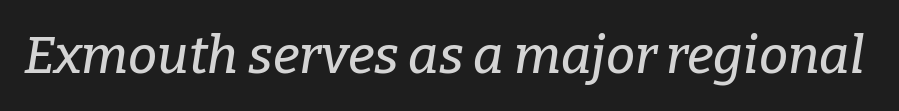
{"serif": "yes", "italic": "yes", "lean": "right", "slant_degrees": 9, "width": "normal", "stroke_contrast": "low", "x_height": "medium", "monospaced": "no", "underline": "no", "letter_spacing": "normal", "letter_spacing_em": 0.0, "glyph_px": 52}
